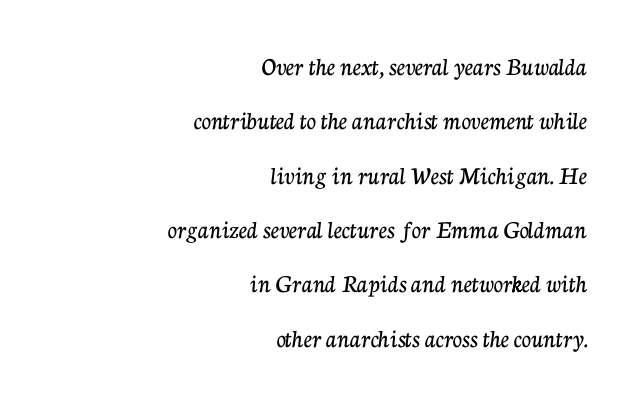
Leading: increased. The space directly below the letters is spotless. Line endings align vertically; line beginnings do not. Tracking here is standard; glyphs follow each other at the usual distance.
